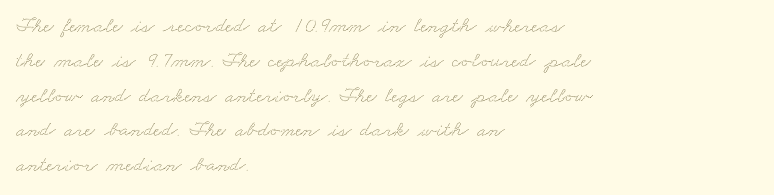
Q: Is the text underlined? A: No.
Q: How is the paragraph aligned? A: Left-aligned.
Q: Is the spacing between letters normal or unusually wide? A: Normal.
Q: Is the spacing between lines tight, normal or loose? A: Normal.
